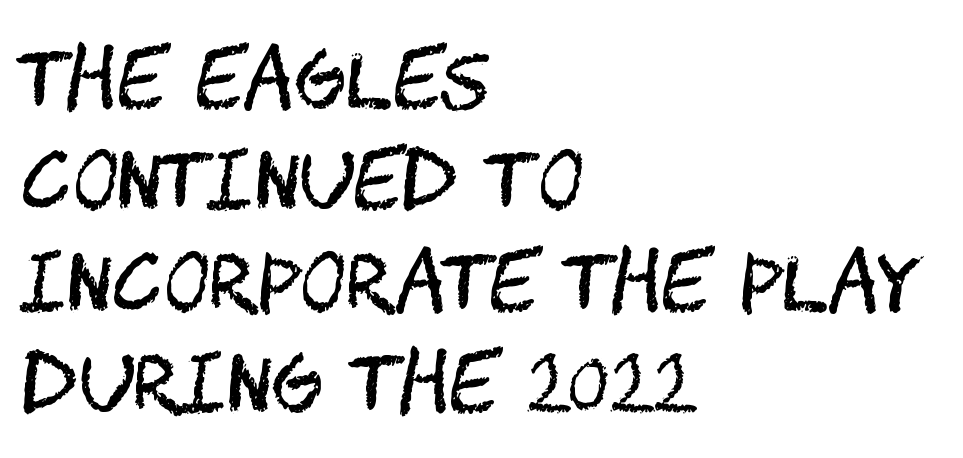
{"serif": "no", "italic": "no", "bold": "no", "weight": "regular", "width": "condensed", "stroke_contrast": "medium", "x_height": "large", "underline": "no", "align": "left", "line_spacing": "normal", "line_spacing_ratio": 1.3, "letter_spacing": "normal", "letter_spacing_em": 0.0, "glyph_px": 78}
